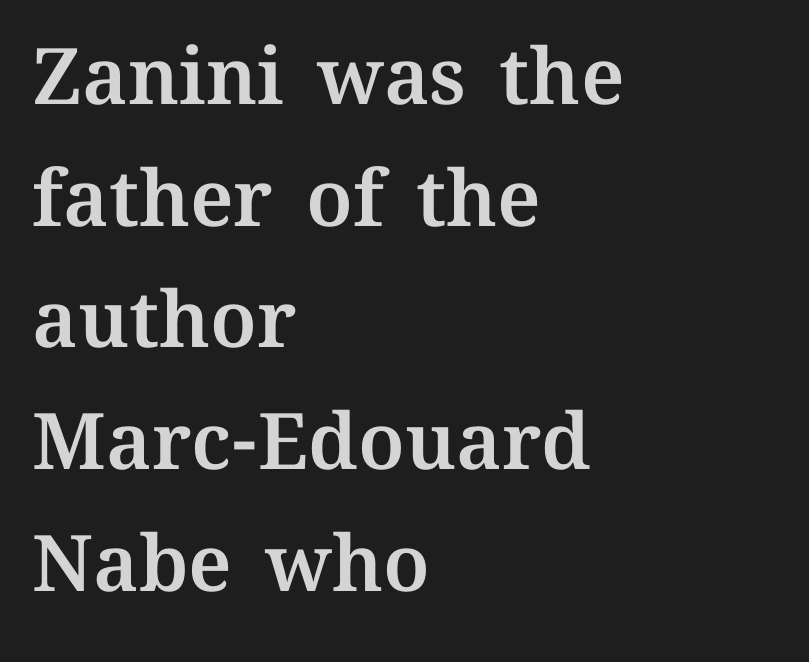
{"italic": "no", "width": "normal", "stroke_contrast": "medium", "x_height": "medium", "monospaced": "no", "underline": "no", "align": "left", "line_spacing": "normal", "line_spacing_ratio": 1.56, "letter_spacing": "normal", "letter_spacing_em": 0.0, "glyph_px": 78}
